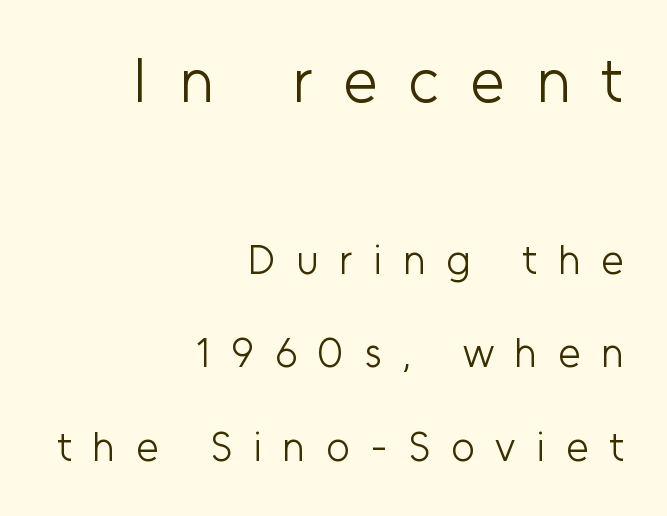
{"serif": "no", "italic": "no", "bold": "no", "weight": "light", "width": "normal", "stroke_contrast": "low", "x_height": "medium", "monospaced": "no", "underline": "no", "align": "right", "line_spacing": "loose", "line_spacing_ratio": 2.29, "letter_spacing": "wide", "letter_spacing_em": 0.5, "larger_block": "first", "size_ratio": 1.51, "glyph_px": 62}
